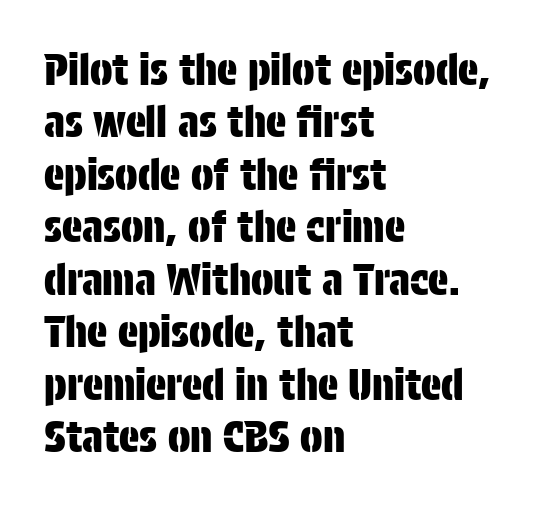
Q: Is the text italic (slanted)? A: No, it is upright.
Q: Is the typeface a serif or a sans-serif typeface? A: Sans-serif.
Q: Is the text underlined? A: No.
Q: How is the paragraph aligned? A: Left-aligned.
Q: Is the spacing between letters normal or unusually wide? A: Normal.
Q: Is the spacing between lines tight, normal or loose? A: Normal.
Q: Width (condensed, normal, or wide)? A: Condensed.
Q: Stroke contrast? A: Low.
Q: x-height? A: Large.
Q: Monospaced? A: No.
